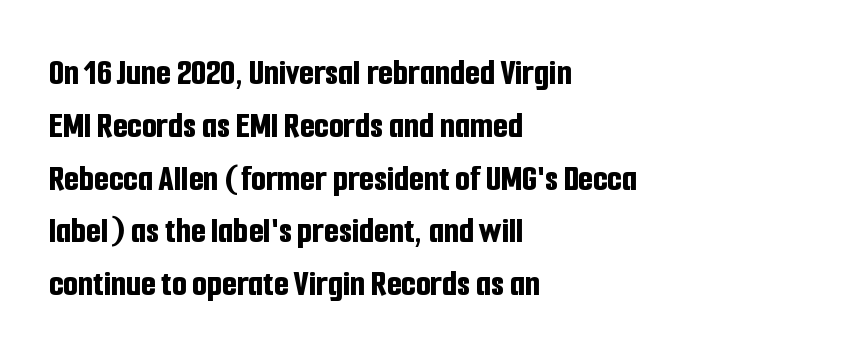
The image shows 38 px bold, condensed sans-serif type, upright; set left-aligned, normal line spacing (1.39x), normal letter spacing, not underlined; low stroke contrast and a medium x-height.
